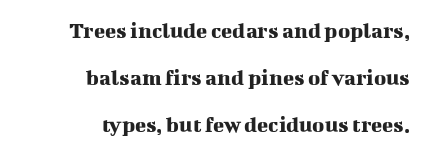
{"italic": "no", "underline": "no", "align": "right", "line_spacing": "loose", "line_spacing_ratio": 2.04, "letter_spacing": "normal", "letter_spacing_em": 0.0, "glyph_px": 23}
